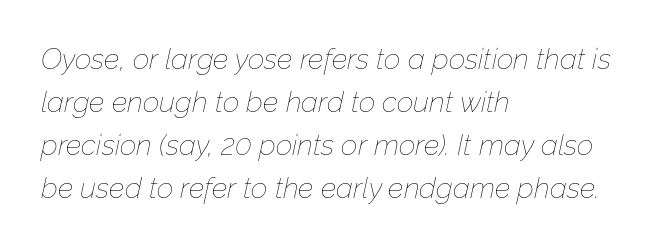
Q: Is the text bold? A: No.
Q: Is the text italic (slanted)? A: Yes, it leans right by about 12 degrees.
Q: Is the text underlined? A: No.
Q: How is the paragraph aligned? A: Left-aligned.
Q: Is the spacing between letters normal or unusually wide? A: Normal.
Q: Is the spacing between lines tight, normal or loose? A: Normal.
Q: Width (condensed, normal, or wide)? A: Normal.
Q: Stroke contrast? A: Low.
Q: x-height? A: Medium.
Q: Monospaced? A: No.
